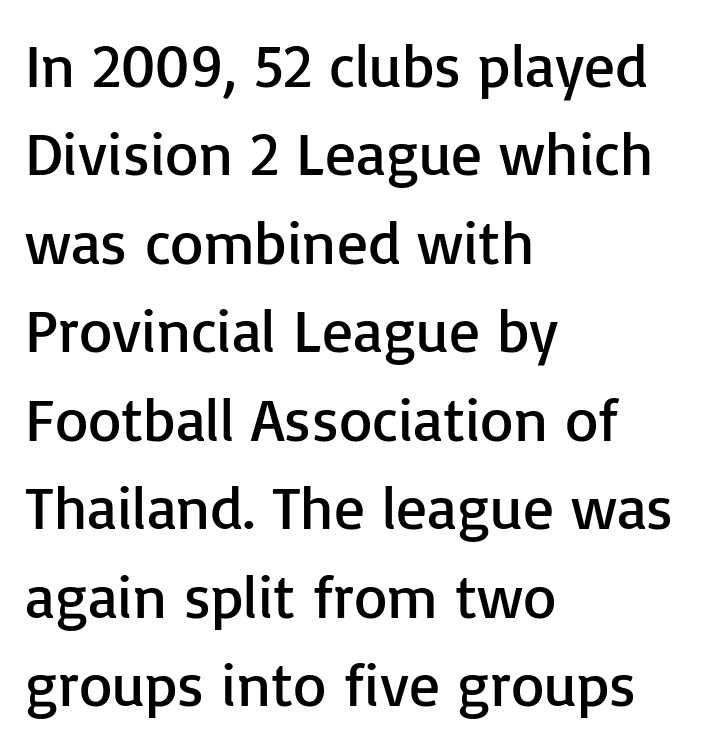
The image shows 61 px regular-weight sans-serif type, upright; set left-aligned, normal line spacing (1.45x), normal letter spacing, not underlined; low stroke contrast and a medium x-height.
